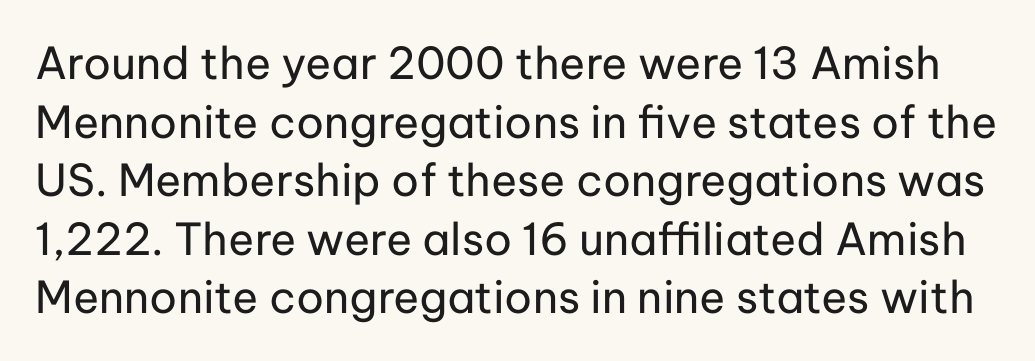
Q: Is the text bold? A: No.
Q: Is the text italic (slanted)? A: No, it is upright.
Q: Is the typeface a serif or a sans-serif typeface? A: Sans-serif.
Q: Is the text underlined? A: No.
Q: Is the spacing between letters normal or unusually wide? A: Normal.
Q: Is the spacing between lines tight, normal or loose? A: Normal.
Q: Width (condensed, normal, or wide)? A: Normal.
Q: Stroke contrast? A: Low.
Q: x-height? A: Medium.
Q: Monospaced? A: No.
